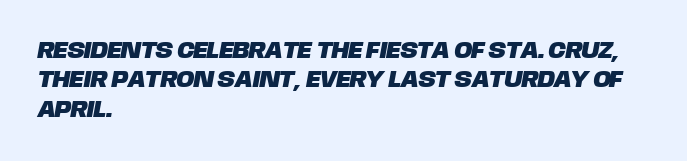
The image shows 24 px text type; set left-aligned, line spacing 1.22x, normal letter spacing, not underlined.
